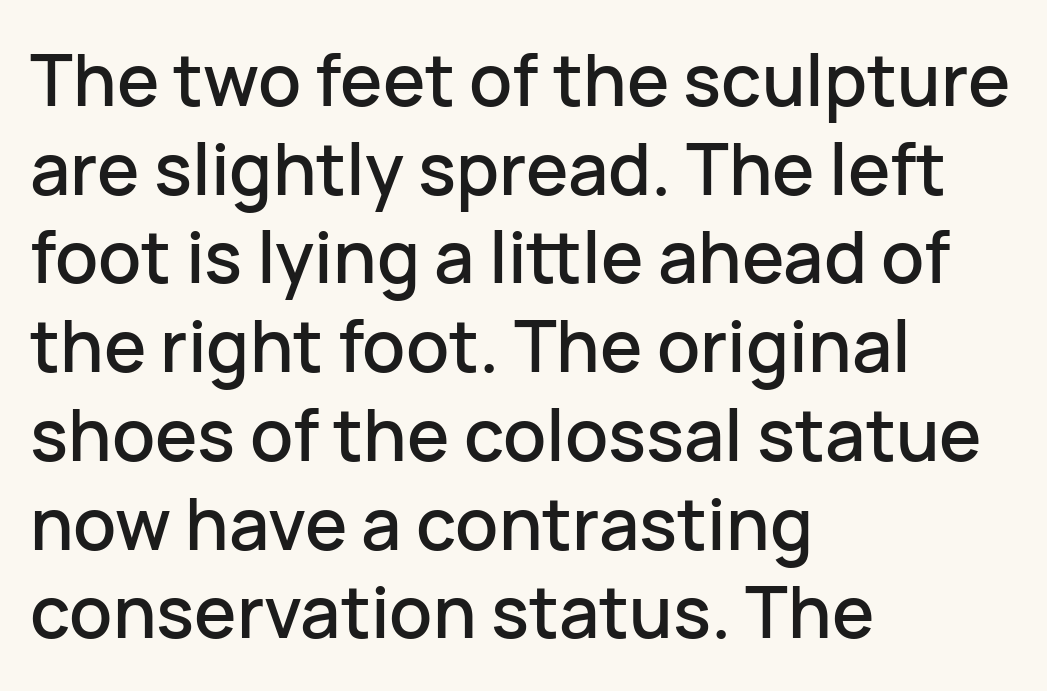
{"serif": "no", "italic": "no", "width": "normal", "stroke_contrast": "low", "x_height": "medium", "monospaced": "no", "underline": "no", "align": "left", "line_spacing": "normal", "line_spacing_ratio": 1.25, "letter_spacing": "normal", "letter_spacing_em": 0.0, "glyph_px": 71}
